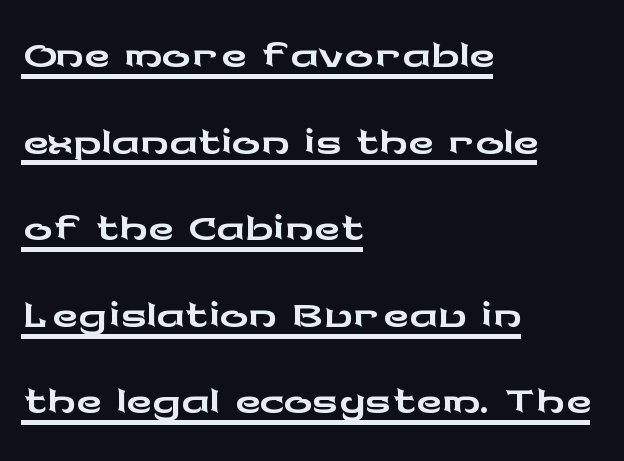
Q: Is the text italic (slanted)? A: No, it is upright.
Q: Is the typeface a serif or a sans-serif typeface? A: Sans-serif.
Q: Is the text underlined? A: Yes.
Q: How is the paragraph aligned? A: Left-aligned.
Q: Is the spacing between letters normal or unusually wide? A: Normal.
Q: Width (condensed, normal, or wide)? A: Wide.
Q: Stroke contrast? A: Low.
Q: x-height? A: Medium.
Q: Monospaced? A: No.
